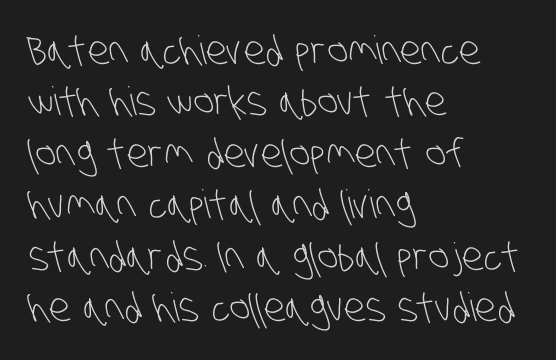
{"serif": "no", "bold": "no", "weight": "light", "width": "condensed", "stroke_contrast": "low", "x_height": "large", "monospaced": "no", "underline": "no", "align": "left", "line_spacing": "normal", "line_spacing_ratio": 1.32, "letter_spacing": "normal", "letter_spacing_em": 0.0, "glyph_px": 39}
